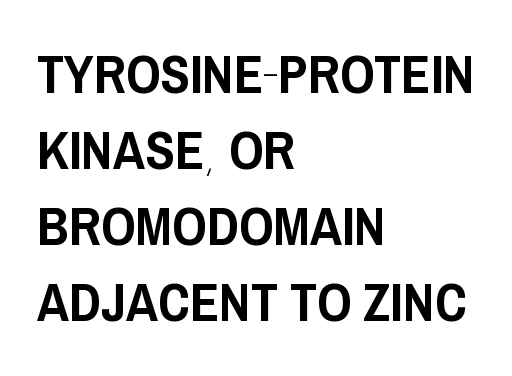
{"serif": "no", "italic": "no", "width": "condensed", "stroke_contrast": "low", "x_height": "large", "monospaced": "no", "underline": "no", "align": "left", "line_spacing": "normal", "line_spacing_ratio": 1.41, "letter_spacing": "normal", "letter_spacing_em": 0.0, "glyph_px": 54}
